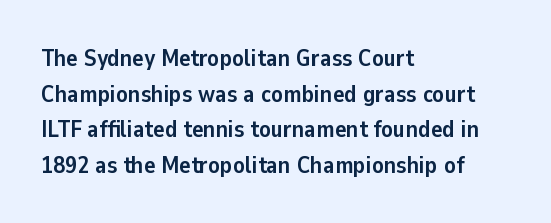
Its strokes are broad and dark, the hallmark of bold type. Short and long lines alike share a common starting point at left. Reading down the column, the eye jumps a familiar distance to each next line. Bare-footed words on every line.
